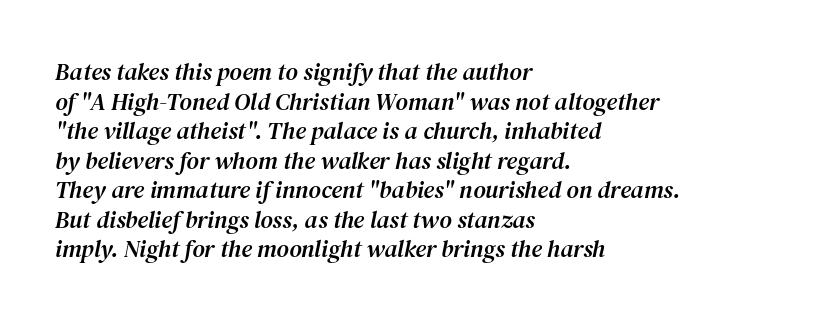
The image shows 24 px text type, italic (leaning right); set left-aligned, line spacing 1.23x, normal letter spacing, not underlined.
